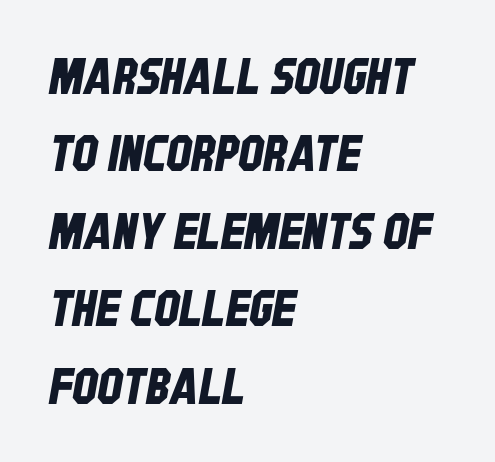
Interline gaps are of average width in this sample. The face used here is proportionally spaced, like ordinary book or web type. The paragraph has a hard left edge and a soft right edge. This sample uses a sans-serif face.
